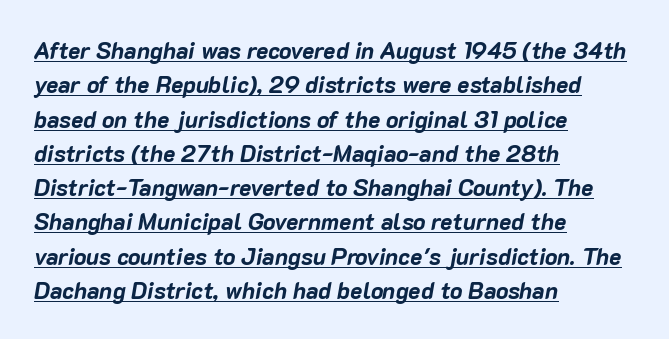
{"italic": "yes", "lean": "right", "slant_degrees": 10, "bold": "yes", "underline": "yes", "align": "left", "line_spacing": "normal", "line_spacing_ratio": 1.49, "letter_spacing": "normal", "letter_spacing_em": 0.0, "glyph_px": 23}
